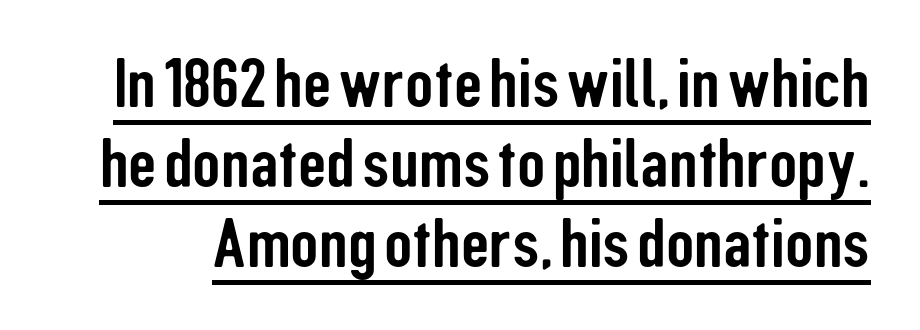
The axis of the letterforms is exactly vertical. A typesetter would call this zero additional tracking. Character widths vary here, with narrow letters taking less room than wide ones. This is sans-serif lettering, the kind often seen on screens and signage. Beneath each row of characters lies a ruled line.
